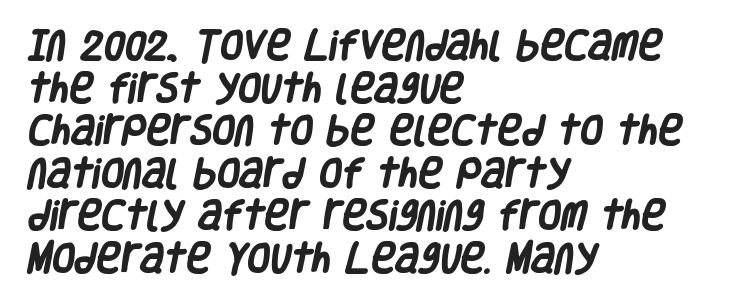
Q: Is the text bold? A: Yes.
Q: Is the typeface a serif or a sans-serif typeface? A: Sans-serif.
Q: Is the text underlined? A: No.
Q: How is the paragraph aligned? A: Left-aligned.
Q: Is the spacing between letters normal or unusually wide? A: Normal.
Q: Is the spacing between lines tight, normal or loose? A: Normal.
Q: Width (condensed, normal, or wide)? A: Condensed.
Q: Stroke contrast? A: Low.
Q: x-height? A: Large.
Q: Monospaced? A: No.
